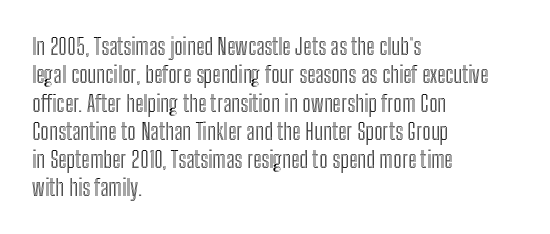
Q: Is the text italic (slanted)? A: No, it is upright.
Q: Is the text underlined? A: No.
Q: How is the paragraph aligned? A: Left-aligned.
Q: Is the spacing between letters normal or unusually wide? A: Normal.
